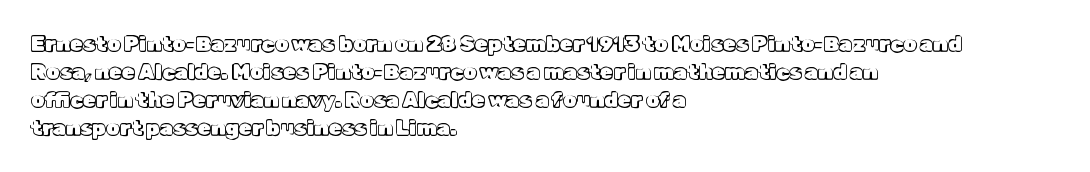
The image shows 21 px text type, upright; set left-aligned, normal line spacing (1.33x), normal letter spacing, not underlined.
